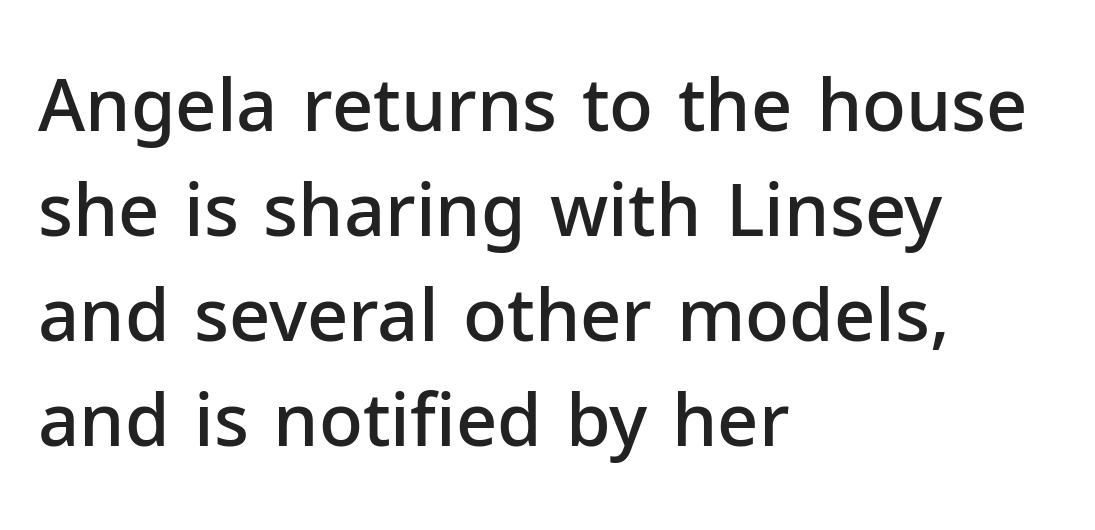
{"serif": "no", "italic": "no", "bold": "semi", "weight": "semibold", "width": "normal", "stroke_contrast": "low", "x_height": "medium", "monospaced": "no", "underline": "no", "align": "left", "line_spacing": "normal", "line_spacing_ratio": 1.46, "letter_spacing": "normal", "letter_spacing_em": 0.0, "glyph_px": 72}
